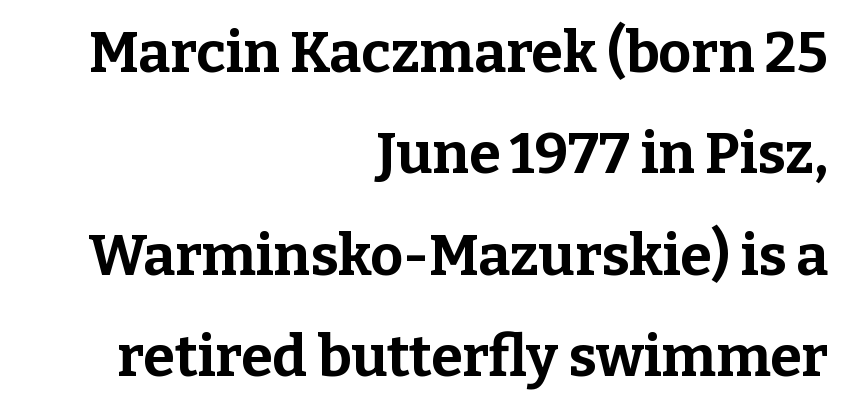
In terms of letterform style, serifs are clearly present. Does the weight exceed regular? Yes, all the way to bold. Words appear dense and cohesive because spacing is normal. Does the lettering tilt? It doesn't — this is upright. In CSS terms this would be text-align: right. Descenders hang freely into open space.
